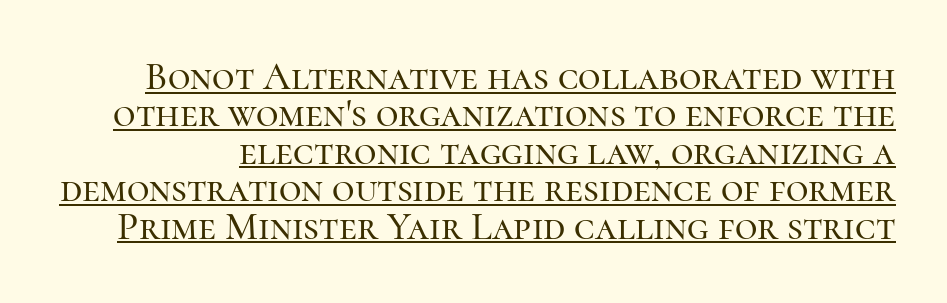
Q: Is the text italic (slanted)? A: No, it is upright.
Q: Is the typeface a serif or a sans-serif typeface? A: Serif.
Q: Is the text underlined? A: Yes.
Q: Is the spacing between letters normal or unusually wide? A: Normal.
Q: Is the spacing between lines tight, normal or loose? A: Tight.
Q: Width (condensed, normal, or wide)? A: Normal.
Q: Stroke contrast? A: High.
Q: x-height? A: Medium.
Q: Monospaced? A: No.
